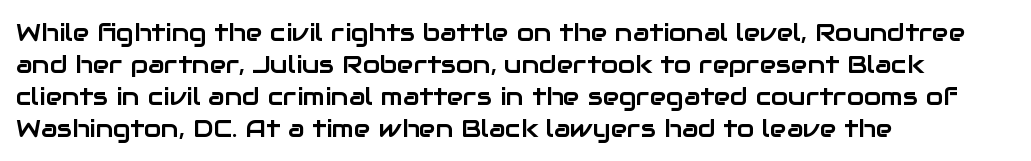
Summary of vertical rhythm: regular, with standard interline spacing. The string is rendered with underlining switched off. This rendering uses left alignment, leaving the right contour irregular. The lettering stays uniformly vertical, giving the passage a roman look. The horizontal fit of the characters is conventional and even.
